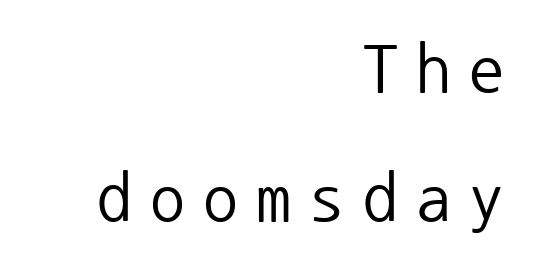
Q: Is the text bold? A: No.
Q: Is the text italic (slanted)? A: No, it is upright.
Q: Is the typeface a serif or a sans-serif typeface? A: Sans-serif.
Q: Is the text underlined? A: No.
Q: How is the paragraph aligned? A: Right-aligned.
Q: Is the spacing between letters normal or unusually wide? A: Unusually wide.
Q: Width (condensed, normal, or wide)? A: Normal.
Q: Stroke contrast? A: Low.
Q: x-height? A: Medium.
Q: Monospaced? A: Yes.
